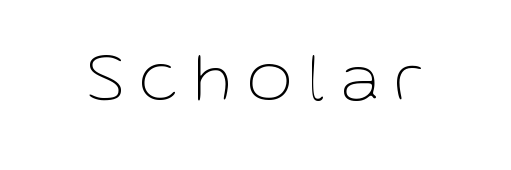
{"serif": "no", "italic": "no", "bold": "no", "weight": "thin", "width": "normal", "stroke_contrast": "low", "x_height": "medium", "monospaced": "no", "underline": "no", "letter_spacing": "wide", "letter_spacing_em": 0.24, "glyph_px": 69}
